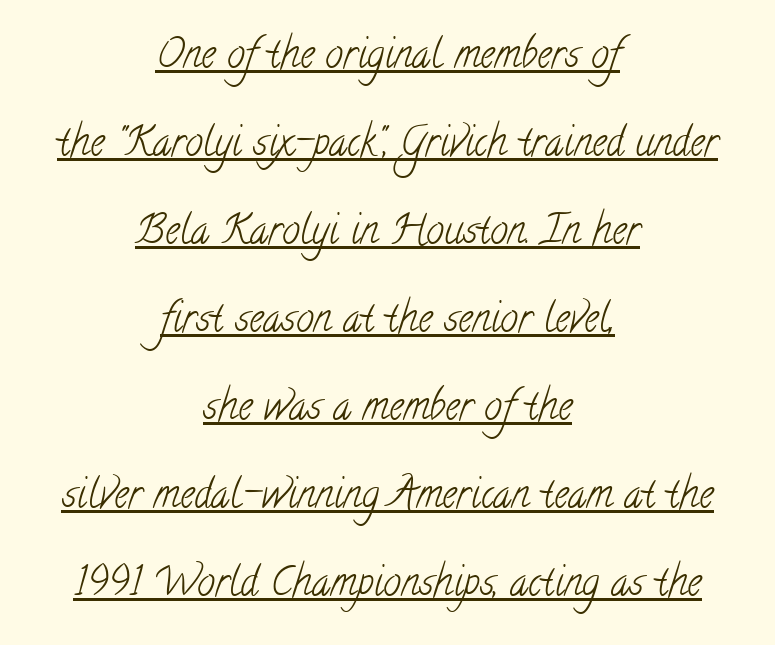
No extra tracking has been applied to these lines. A rule runs beneath these lines of type. This reads as an unemphasized weight, regular at the heaviest. Looks like regular typesetting: each glyph gets only the width it needs. One-word summary of the alignment: center.
